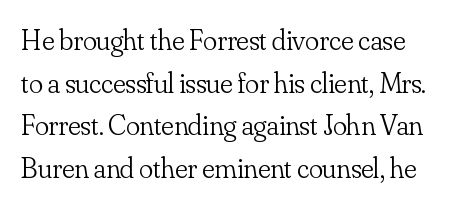
The image shows 29 px light serif type, upright; set normal line spacing (1.47x), normal letter spacing, not underlined; low stroke contrast and a small x-height.
